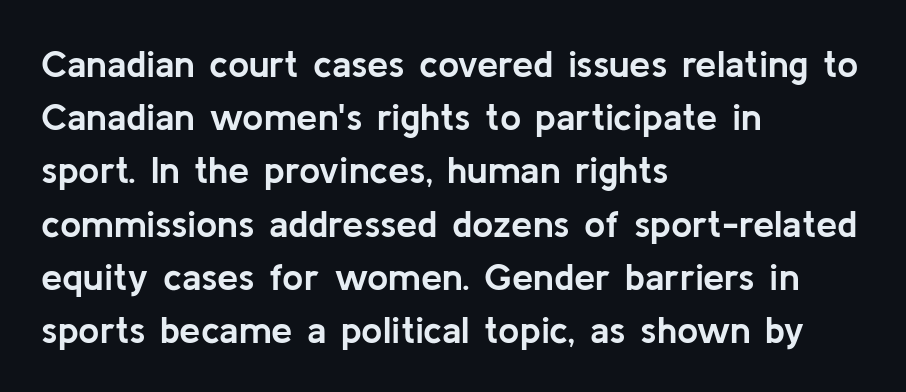
Q: Is the text bold? A: Yes.
Q: Is the text italic (slanted)? A: No, it is upright.
Q: Is the typeface a serif or a sans-serif typeface? A: Sans-serif.
Q: Is the text underlined? A: No.
Q: How is the paragraph aligned? A: Left-aligned.
Q: Is the spacing between letters normal or unusually wide? A: Normal.
Q: Is the spacing between lines tight, normal or loose? A: Normal.
Q: Width (condensed, normal, or wide)? A: Normal.
Q: Stroke contrast? A: Low.
Q: x-height? A: Medium.
Q: Monospaced? A: No.
